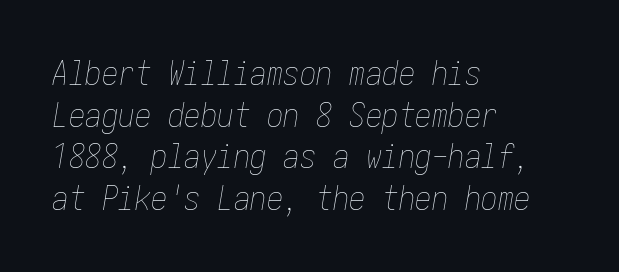
The image shows 33 px thin, condensed type, italic (leaning right); set left-aligned, normal line spacing (1.26x), normal letter spacing, not underlined; low stroke contrast and a medium x-height.
